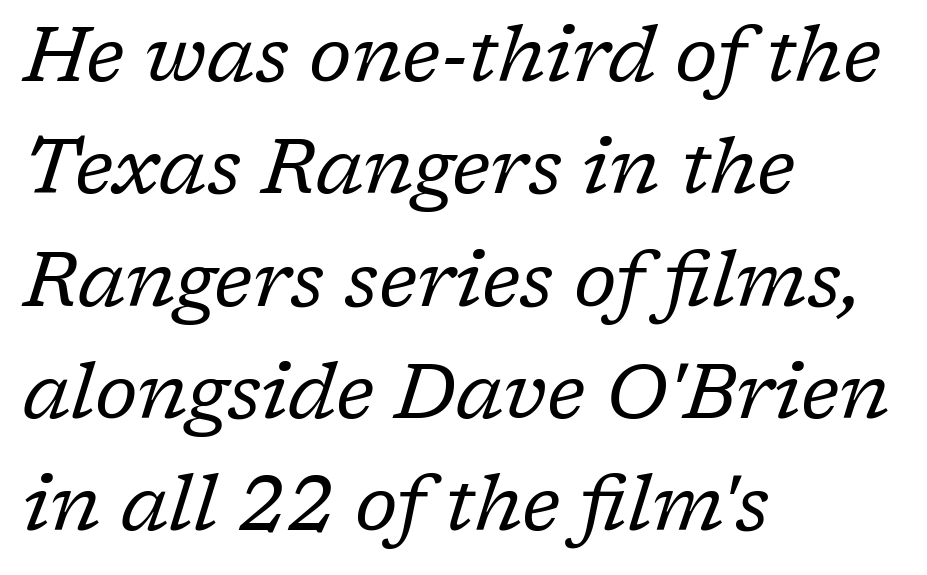
Q: Is the text bold? A: No.
Q: Is the text italic (slanted)? A: Yes, it leans right by about 17 degrees.
Q: Is the typeface a serif or a sans-serif typeface? A: Serif.
Q: Is the text underlined? A: No.
Q: How is the paragraph aligned? A: Left-aligned.
Q: Is the spacing between letters normal or unusually wide? A: Normal.
Q: Is the spacing between lines tight, normal or loose? A: Normal.
Q: Width (condensed, normal, or wide)? A: Normal.
Q: Stroke contrast? A: Low.
Q: x-height? A: Medium.
Q: Monospaced? A: No.
